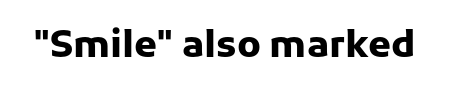
Character widths vary here, with narrow letters taking less room than wide ones. To sum up the face: it is a sans, with no serifs. A clean baseline with only descenders dipping below it. Its strokes are broad and dark, the hallmark of bold type. Caption: standard tracking, unaltered.
